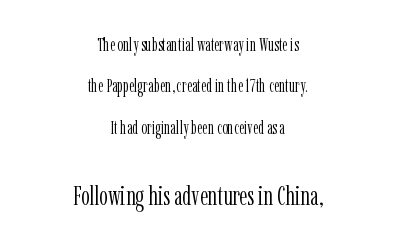
The image shows 27 px text type, upright; set centered, loose line spacing (2.3x), normal letter spacing, not underlined; the second (bottom) block is 1.5x larger.
